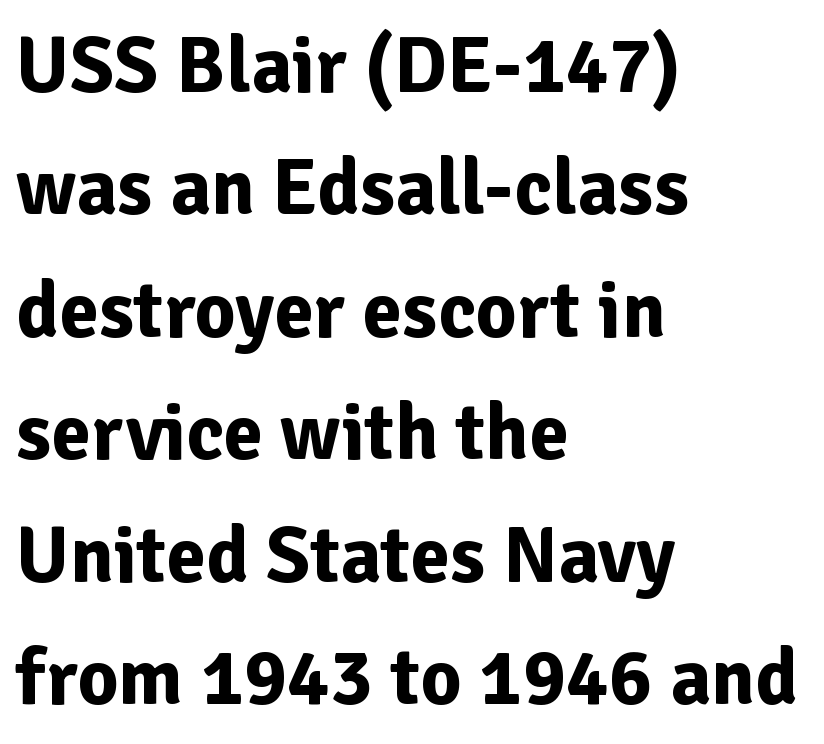
Q: Is the text bold? A: Yes.
Q: Is the text italic (slanted)? A: No, it is upright.
Q: Is the typeface a serif or a sans-serif typeface? A: Sans-serif.
Q: Is the text underlined? A: No.
Q: How is the paragraph aligned? A: Left-aligned.
Q: Is the spacing between letters normal or unusually wide? A: Normal.
Q: Is the spacing between lines tight, normal or loose? A: Normal.
Q: Width (condensed, normal, or wide)? A: Normal.
Q: Stroke contrast? A: Low.
Q: x-height? A: Medium.
Q: Monospaced? A: No.
